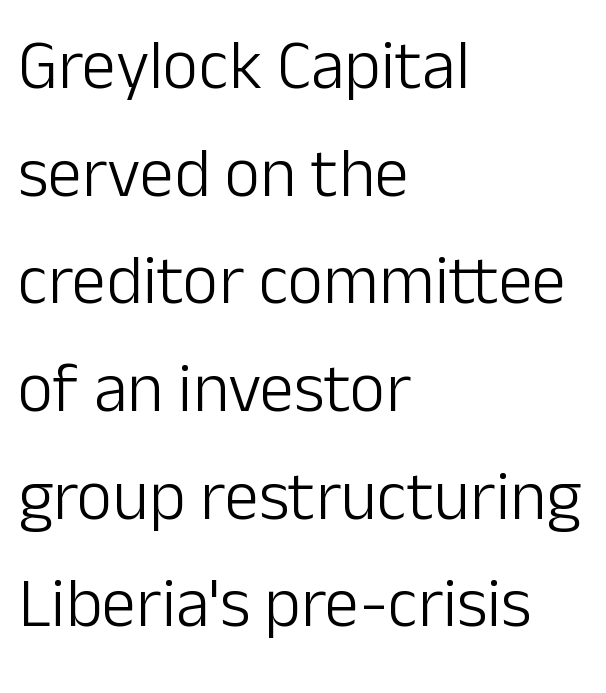
Q: Is the text bold? A: No.
Q: Is the text italic (slanted)? A: No, it is upright.
Q: Is the typeface a serif or a sans-serif typeface? A: Sans-serif.
Q: Is the text underlined? A: No.
Q: How is the paragraph aligned? A: Left-aligned.
Q: Is the spacing between letters normal or unusually wide? A: Normal.
Q: Is the spacing between lines tight, normal or loose? A: Normal.
Q: Width (condensed, normal, or wide)? A: Normal.
Q: Stroke contrast? A: Low.
Q: x-height? A: Medium.
Q: Monospaced? A: No.
